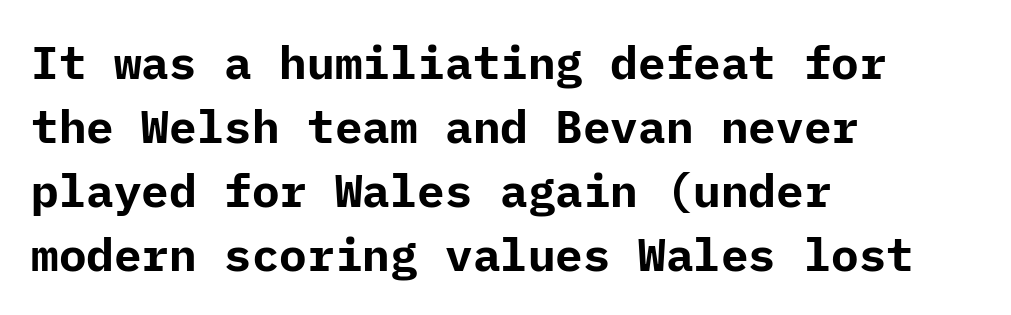
Q: Is the text bold? A: Yes.
Q: Is the text italic (slanted)? A: No, it is upright.
Q: Is the typeface a serif or a sans-serif typeface? A: Sans-serif.
Q: Is the text underlined? A: No.
Q: How is the paragraph aligned? A: Left-aligned.
Q: Is the spacing between letters normal or unusually wide? A: Normal.
Q: Is the spacing between lines tight, normal or loose? A: Normal.
Q: Width (condensed, normal, or wide)? A: Normal.
Q: Stroke contrast? A: Low.
Q: x-height? A: Medium.
